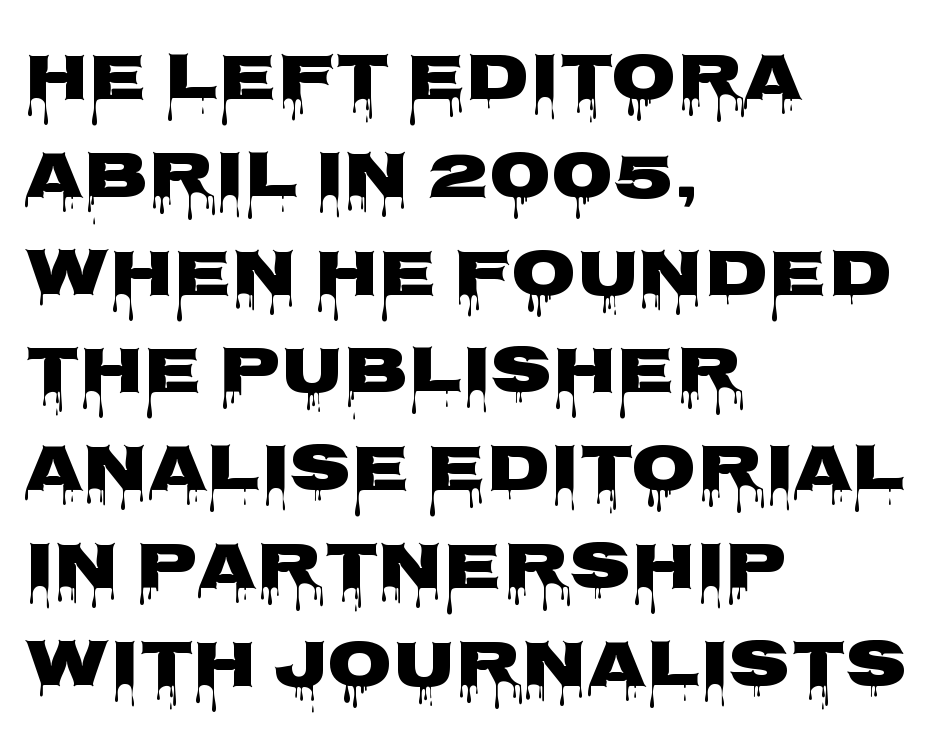
Line starts are locked; line ends wander. The string is rendered with underlining switched off. The passage shown is typeset with a sans-serif family. There is no visible air inserted between adjacent glyphs.
